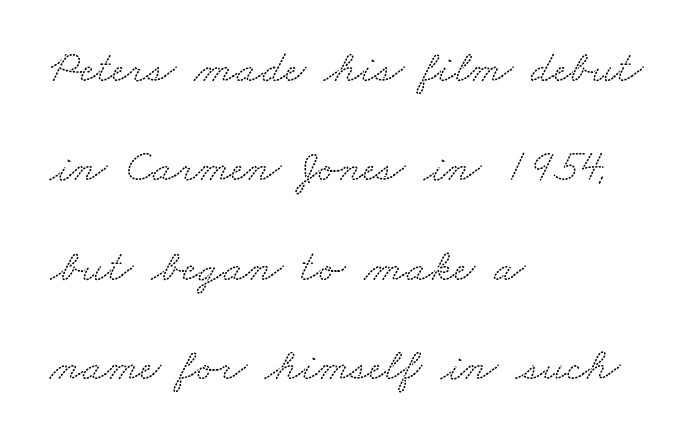
The image shows 46 px wide serif type; set left-aligned, loose line spacing (2.16x), normal letter spacing, not underlined; low stroke contrast and a small x-height.
